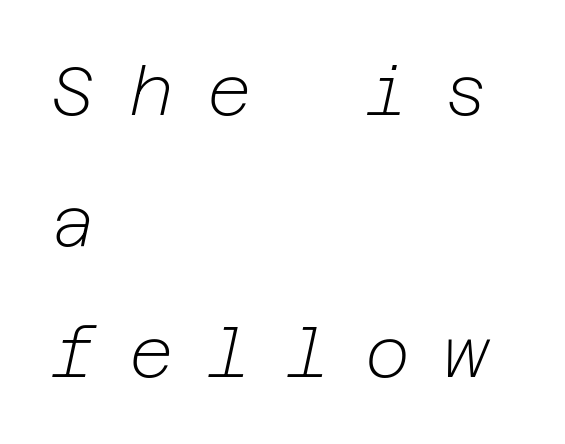
Q: Is the text bold? A: No.
Q: Is the text italic (slanted)? A: Yes, it leans right by about 12 degrees.
Q: Is the text underlined? A: No.
Q: How is the paragraph aligned? A: Left-aligned.
Q: Is the spacing between letters normal or unusually wide? A: Unusually wide.
Q: Is the spacing between lines tight, normal or loose? A: Loose.
Q: Width (condensed, normal, or wide)? A: Normal.
Q: Stroke contrast? A: Low.
Q: x-height? A: Medium.
